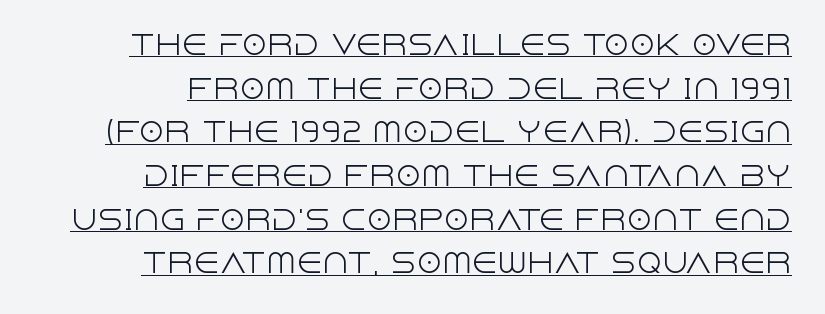
{"italic": "no", "bold": "no", "underline": "yes", "line_spacing": "normal", "line_spacing_ratio": 1.68, "letter_spacing": "normal", "letter_spacing_em": 0.0, "glyph_px": 26}
